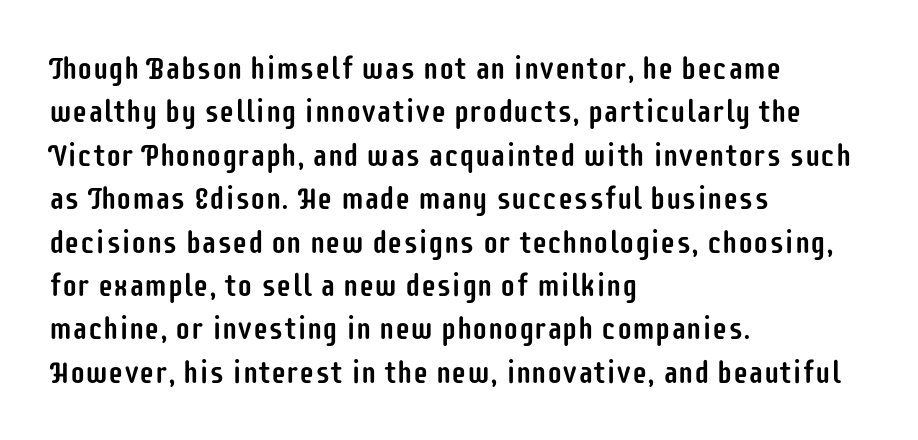
{"serif": "no", "italic": "no", "width": "condensed", "stroke_contrast": "low", "x_height": "large", "monospaced": "no", "underline": "no", "align": "left", "line_spacing": "normal", "line_spacing_ratio": 1.4, "letter_spacing": "normal", "letter_spacing_em": 0.0, "glyph_px": 31}
